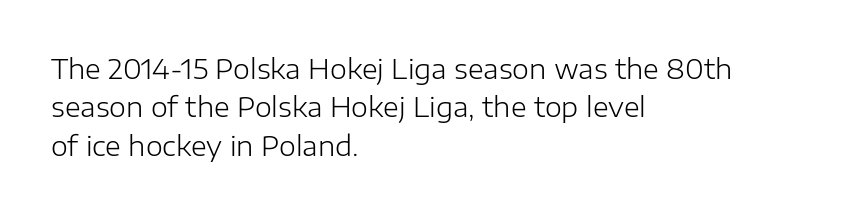
{"italic": "no", "bold": "no", "underline": "no", "align": "left", "line_spacing": "normal", "line_spacing_ratio": 1.42, "letter_spacing": "normal", "letter_spacing_em": 0.0, "glyph_px": 27}
